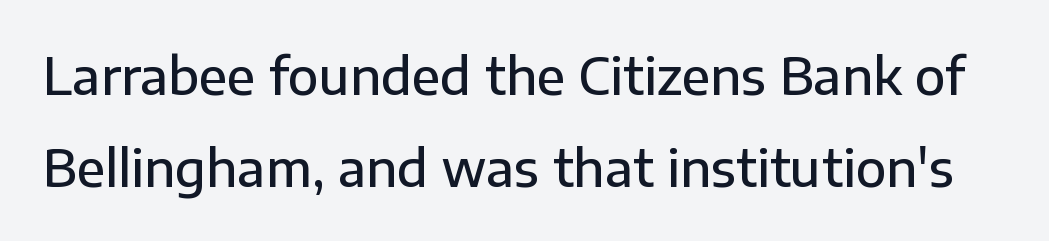
Q: Is the text bold? A: Semi-bold.
Q: Is the text italic (slanted)? A: No, it is upright.
Q: Is the typeface a serif or a sans-serif typeface? A: Sans-serif.
Q: Is the text underlined? A: No.
Q: Is the spacing between letters normal or unusually wide? A: Normal.
Q: Width (condensed, normal, or wide)? A: Normal.
Q: Stroke contrast? A: Low.
Q: x-height? A: Medium.
Q: Monospaced? A: No.
